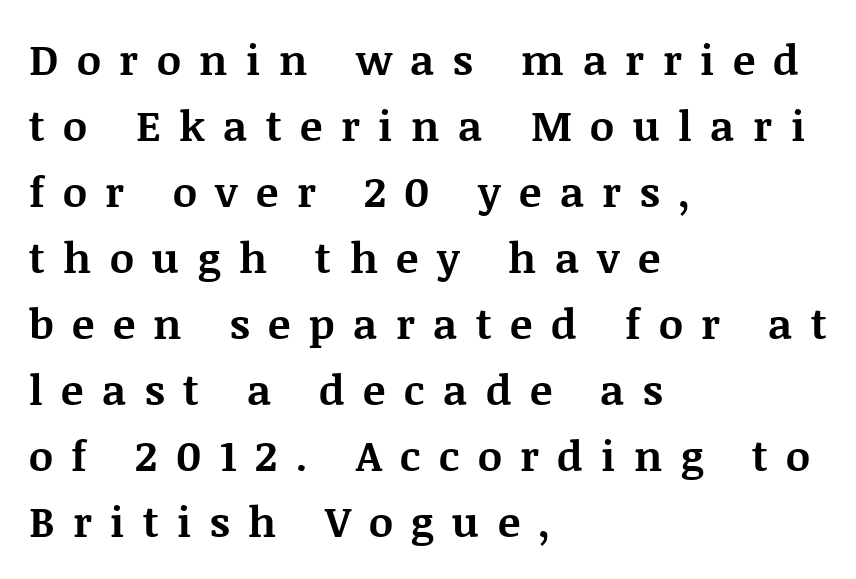
Note the varied advance widths — an 'i' is clearly narrower than an 'm'. The line-height multiplier appears to be the usual default. Quick note: not italic, upright. This is heavy type, rendered in bold.
